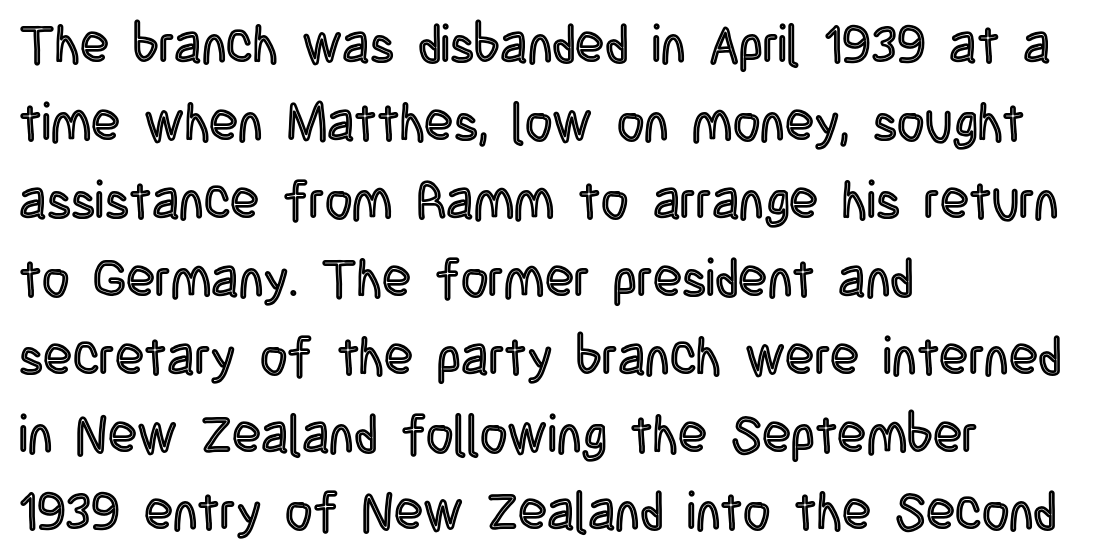
{"italic": "no", "width": "condensed", "x_height": "large", "monospaced": "no", "underline": "no", "align": "left", "line_spacing": "normal", "line_spacing_ratio": 1.47, "letter_spacing": "normal", "letter_spacing_em": 0.0, "glyph_px": 53}
